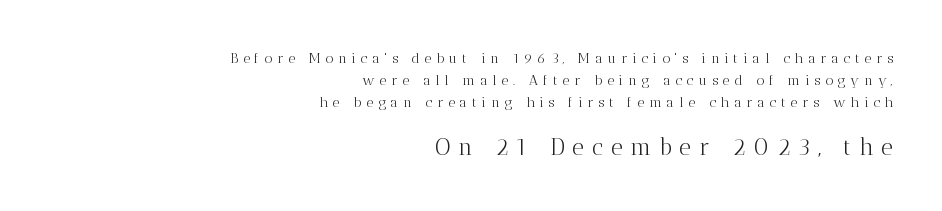
Q: Is the text bold? A: No.
Q: Is the text italic (slanted)? A: No, it is upright.
Q: Is the text underlined? A: No.
Q: How is the paragraph aligned? A: Right-aligned.
Q: Is the spacing between letters normal or unusually wide? A: Unusually wide.
Q: Is the spacing between lines tight, normal or loose? A: Normal.
Q: Which block of text is set in a larger size, the first (top) or the second (bottom)? A: The second (bottom) one.
